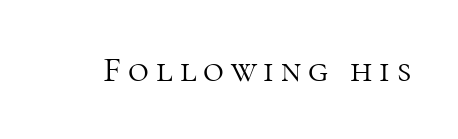
The letters stand upright; this is a roman face. Check the space under the baseline: it is left empty. You could not count columns in this text — the font is proportionally spaced. I'd call this a serif setting — the letters wear small feet. Compared with a typical body face, this is equally light or lighter still.
